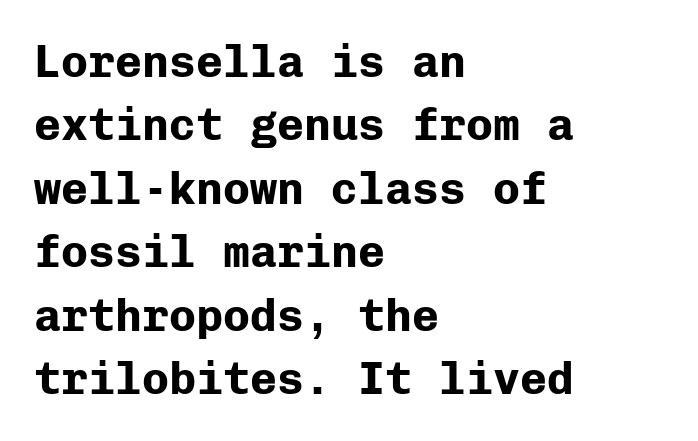
Emphasis by weight is at full strength: bold. This sample uses a sans-serif face. Every character here occupies the same horizontal width, giving the sample a typewriter-like rhythm. The passage shown stacks its lines at a standard gap. The letters stand straight up with perfectly vertical stems. Glance below the letters and you will spot only blank space.
